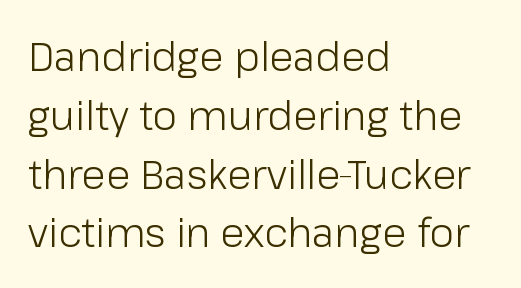
This is the regular roman posture of the typeface. Layout note: lines flush left. Look at the tracking — it's just the regular setting, nothing added. Spacing verdict: proportional, widths tailored to each character.
